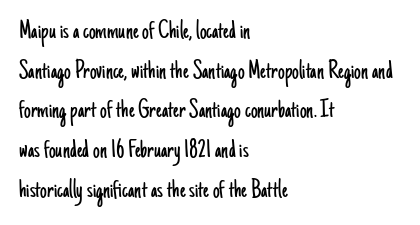
Q: Is the text bold? A: No.
Q: Is the text italic (slanted)? A: No, it is upright.
Q: Is the text underlined? A: No.
Q: How is the paragraph aligned? A: Left-aligned.
Q: Is the spacing between letters normal or unusually wide? A: Normal.
Q: Is the spacing between lines tight, normal or loose? A: Normal.
